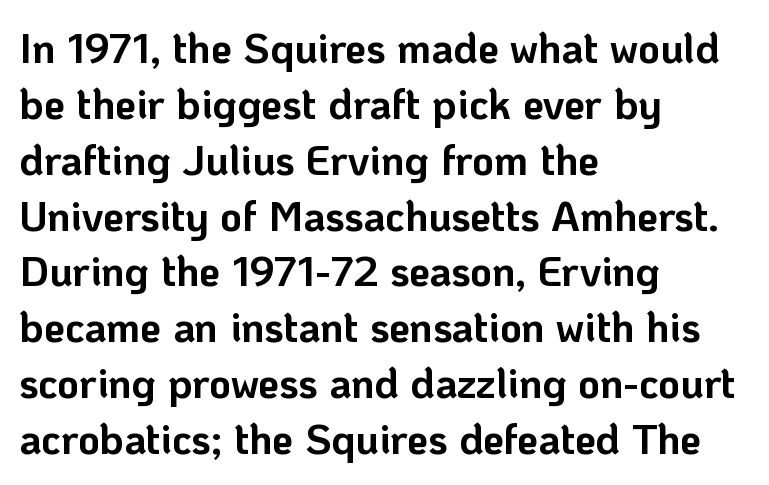
The gaps between neighbouring characters are ordinary and unremarkable. Short and long lines alike share a common starting point at left. Letterform terminals end flat and unadorned throughout the passage. Decoration check: the copy has no underline. Upright lettering throughout.
